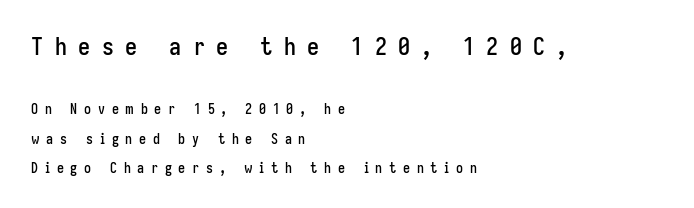
{"italic": "no", "underline": "no", "align": "left", "line_spacing": "loose", "line_spacing_ratio": 2.09, "letter_spacing": "wide", "letter_spacing_em": 0.48, "larger_block": "first", "size_ratio": 1.71, "glyph_px": 24}
